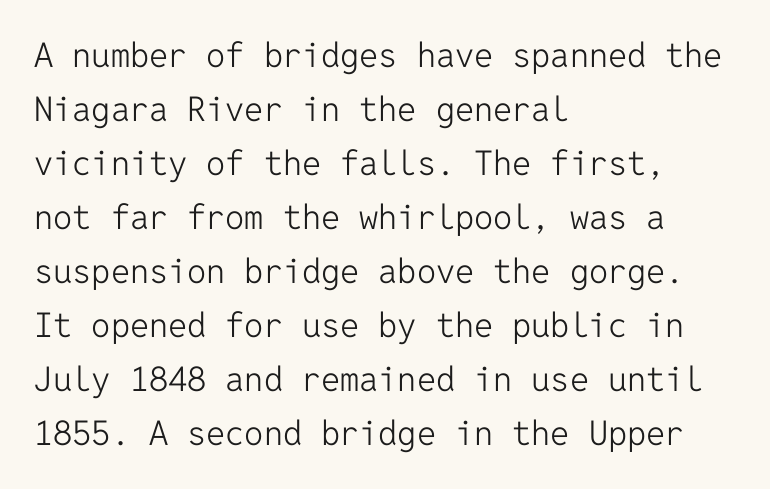
{"serif": "no", "italic": "no", "bold": "no", "weight": "light", "width": "normal", "stroke_contrast": "low", "x_height": "medium", "monospaced": "yes", "underline": "no", "align": "left", "line_spacing": "normal", "line_spacing_ratio": 1.59, "letter_spacing": "normal", "letter_spacing_em": 0.0, "glyph_px": 34}
